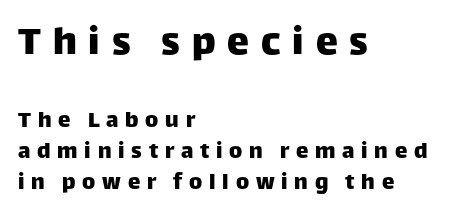
The image shows 44 px sans-serif type, upright; set left-aligned, line spacing 1.23x, unusually wide letter spacing (+0.27 em), not underlined; the first (top) block is 1.76x larger; low stroke contrast and a large x-height.
